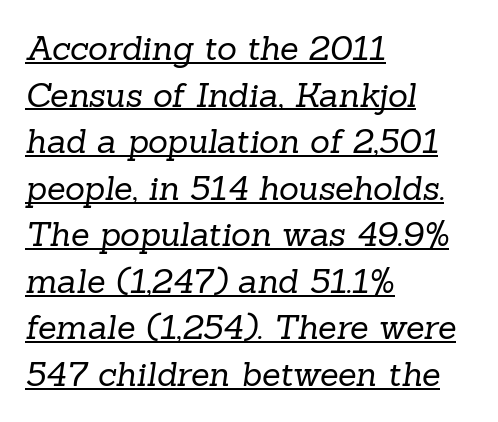
The image shows 34 px regular-weight serif type; set left-aligned, normal line spacing (1.37x), normal letter spacing, underlined; low stroke contrast and a medium x-height.
